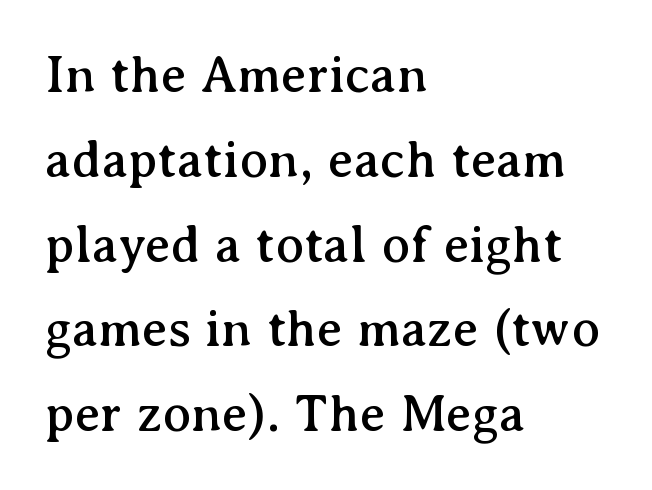
Q: Is the text italic (slanted)? A: No, it is upright.
Q: Is the typeface a serif or a sans-serif typeface? A: Serif.
Q: Is the text underlined? A: No.
Q: How is the paragraph aligned? A: Left-aligned.
Q: Is the spacing between letters normal or unusually wide? A: Normal.
Q: Is the spacing between lines tight, normal or loose? A: Normal.
Q: Width (condensed, normal, or wide)? A: Normal.
Q: Stroke contrast? A: Medium.
Q: x-height? A: Medium.
Q: Monospaced? A: No.
